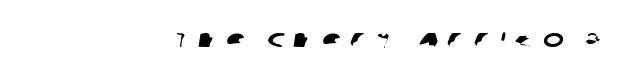
The image shows 25 px text type; set right-aligned, unusually wide letter spacing (+0.35 em), not underlined.
